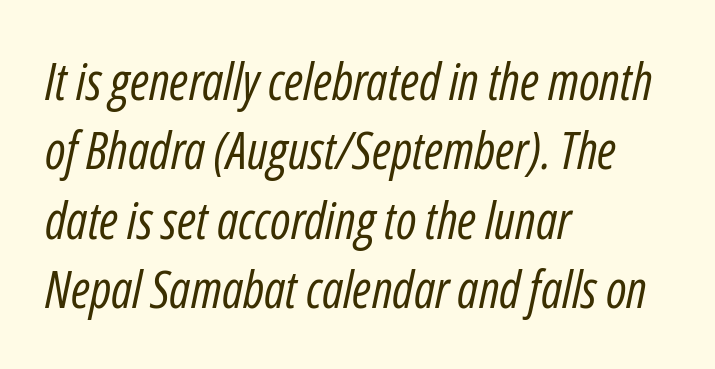
The image shows 51 px regular-weight, condensed type, italic (leaning right); set left-aligned, normal line spacing (1.36x), normal letter spacing, not underlined; low stroke contrast and a medium x-height.
